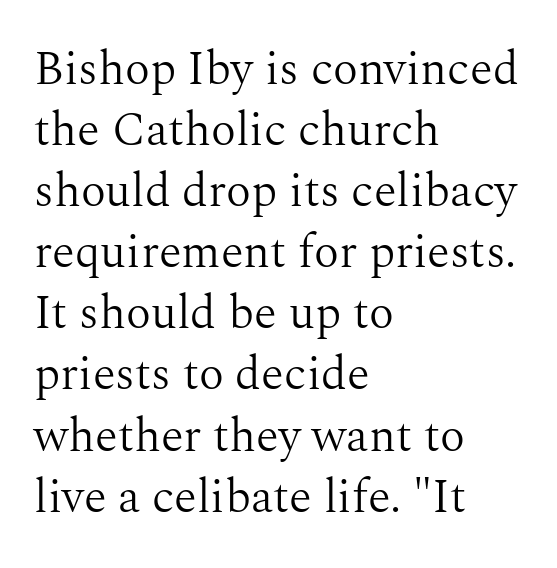
{"serif": "yes", "italic": "no", "bold": "no", "weight": "light", "width": "normal", "stroke_contrast": "medium", "x_height": "medium", "monospaced": "no", "underline": "no", "align": "left", "line_spacing": "normal", "line_spacing_ratio": 1.3, "letter_spacing": "normal", "letter_spacing_em": 0.0, "glyph_px": 47}
